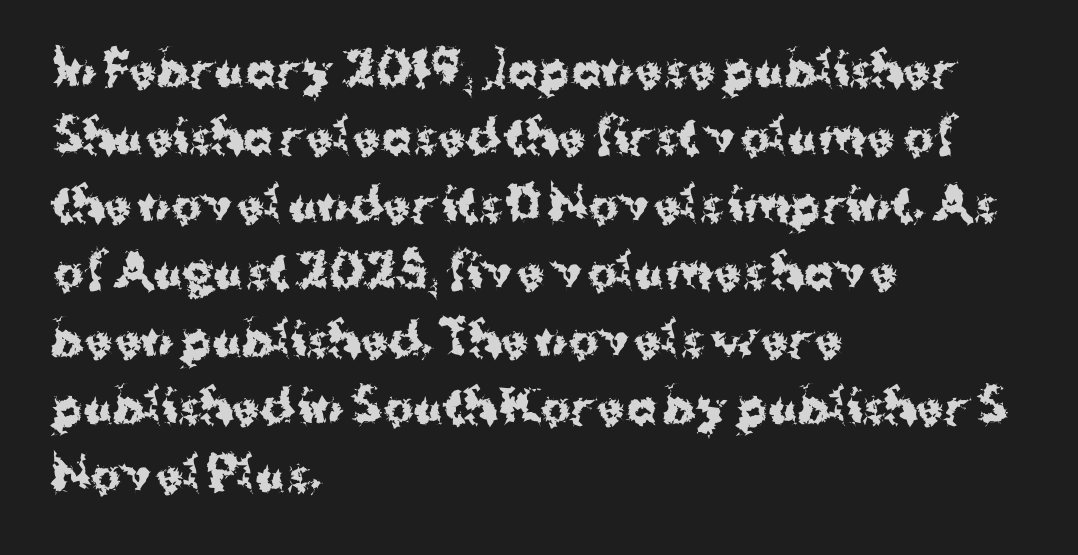
The image shows 45 px bold sans-serif type, upright; set left-aligned, normal line spacing (1.5x), normal letter spacing, not underlined; medium stroke contrast and a medium x-height.
